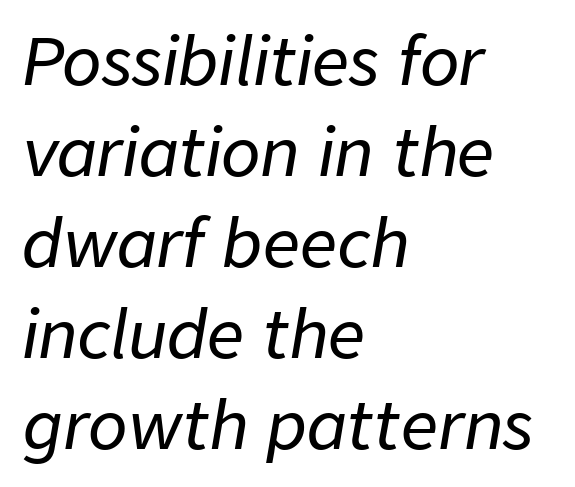
Each row of text sits above clean, open space. Does the leading feel generous? No, just average. Reading down the block, your eye returns to a fixed left position each line. Note the varied advance widths — an 'i' is clearly narrower than an 'm'. Each word holds together tightly as a unit, with standard inter-letter gaps. Yep, that's italic — everything's leaning.
